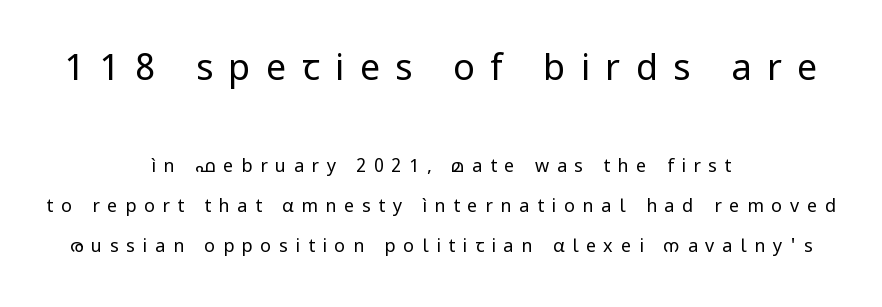
Q: Is the text bold? A: No.
Q: Is the text italic (slanted)? A: No, it is upright.
Q: Is the typeface a serif or a sans-serif typeface? A: Sans-serif.
Q: Is the text underlined? A: No.
Q: How is the paragraph aligned? A: Centered.
Q: Is the spacing between letters normal or unusually wide? A: Unusually wide.
Q: Is the spacing between lines tight, normal or loose? A: Loose.
Q: Which block of text is set in a larger size, the first (top) or the second (bottom)? A: The first (top) one.
Q: Width (condensed, normal, or wide)? A: Normal.
Q: Stroke contrast? A: Low.
Q: x-height? A: Medium.
Q: Monospaced? A: No.
